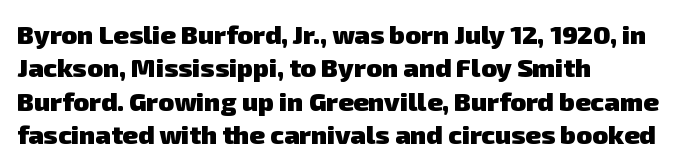
Short note: letters normally spaced. Just letters on the line, the space beneath them empty. Evenly set lines give the paragraph a standard silhouette. Thick stems and heavy bowls — unmistakably bold.
